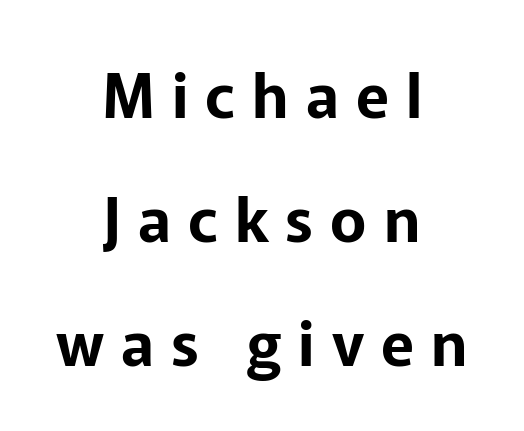
Is this a fixed-width face? No — the glyphs have proportional, varying widths. The words here are not underlined. The letters carry no serifs — their stems end cleanly without finishing strokes. You could fit nearly another row in the gap between these rows.
